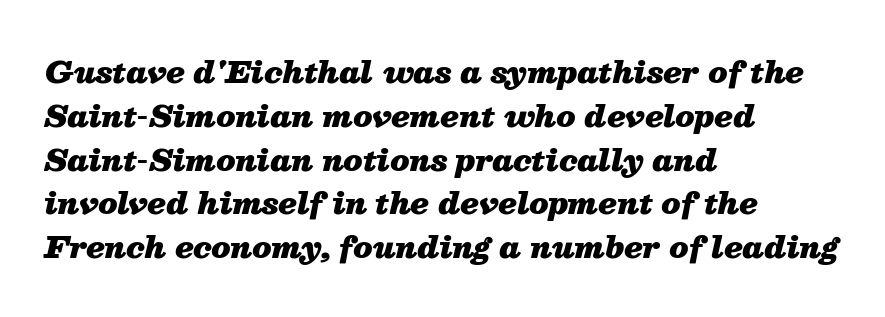
Reading down the block, your eye returns to a fixed left position each line. The foot of each line stays bare and open. Notice how descenders clear the ascenders below comfortably — that's standard leading. The passage shown is typed in a proportional face where columns would drift. Nothing unusual about the tracking: characters are spaced as the font intends.
